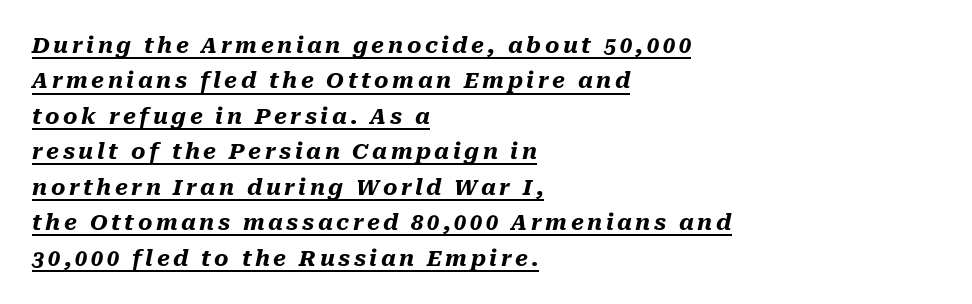
{"italic": "yes", "lean": "right", "slant_degrees": 10, "bold": "yes", "underline": "yes", "align": "left", "line_spacing": "normal", "line_spacing_ratio": 1.61, "glyph_px": 22}
